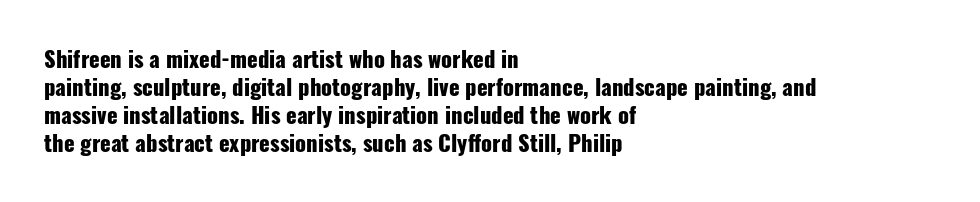
The axis of the letterforms is exactly vertical. Leftover space on each line is placed entirely after the last word. Each row of text sits above clean, open space. Students, note that the glyphs here touch the page at normal intervals.
